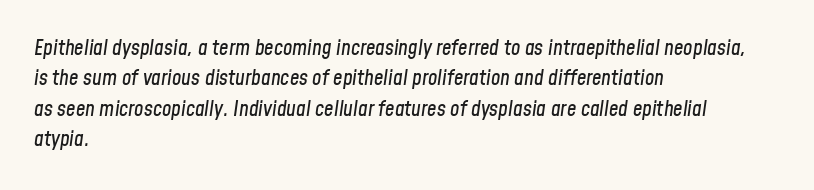
Layout note: lines flush left. A bare baseline throughout the passage. Line spacing here is normal. There's an unmistakable incline to the writing here. Here the glyphs are tracked normally, forming tight word shapes.
